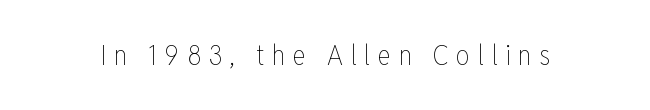
{"italic": "no", "bold": "no", "weight": "thin", "width": "condensed", "stroke_contrast": "low", "x_height": "medium", "monospaced": "no", "underline": "no", "letter_spacing": "wide", "letter_spacing_em": 0.27, "glyph_px": 28}
